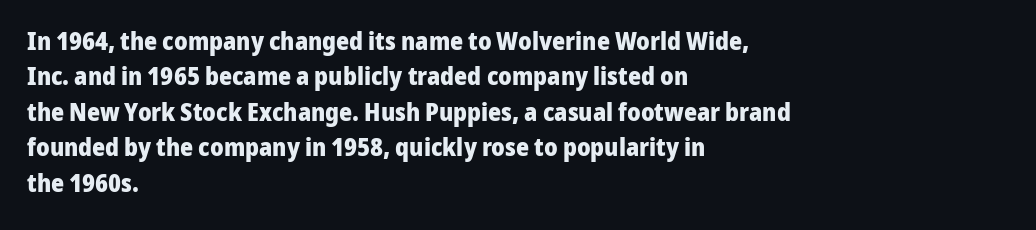
Q: Is the text bold? A: Yes.
Q: Is the text italic (slanted)? A: No, it is upright.
Q: Is the text underlined? A: No.
Q: How is the paragraph aligned? A: Left-aligned.
Q: Is the spacing between letters normal or unusually wide? A: Normal.
Q: Is the spacing between lines tight, normal or loose? A: Normal.
